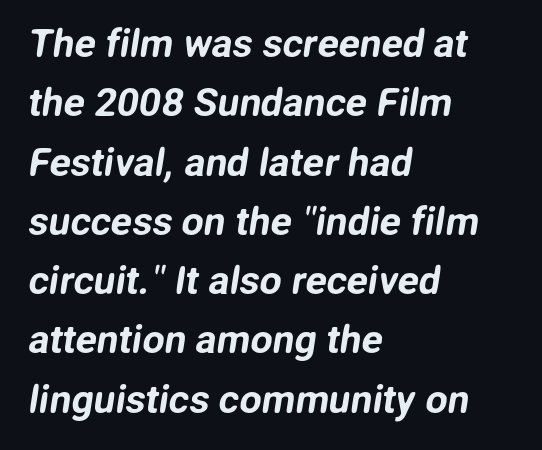
The image shows 39 px sans-serif type; set left-aligned, normal line spacing (1.52x), normal letter spacing, not underlined; low stroke contrast and a medium x-height.
